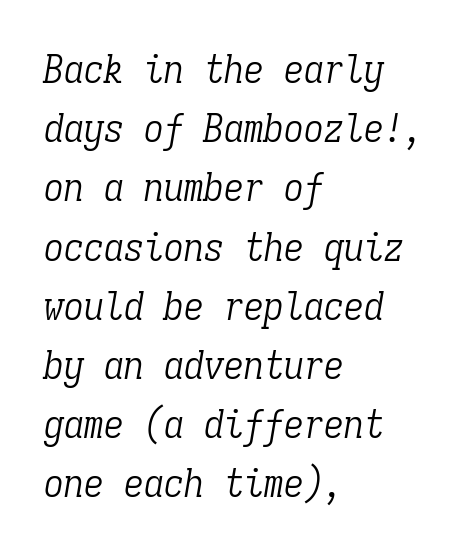
{"serif": "yes", "italic": "yes", "lean": "right", "slant_degrees": 9, "bold": "no", "weight": "light", "width": "condensed", "stroke_contrast": "low", "x_height": "medium", "monospaced": "yes", "underline": "no", "align": "left", "line_spacing": "normal", "line_spacing_ratio": 1.48, "letter_spacing": "normal", "letter_spacing_em": 0.0, "glyph_px": 40}
